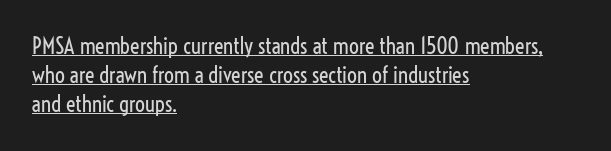
Line beginnings align vertically; line endings do not. Notice how the stems are strictly vertical — no italics here. A baseline rule has been typeset under these characters. This sample uses plain, unmodified letter spacing. The face looks like a standard text weight, possibly lighter. The designer left line spacing at the default.
